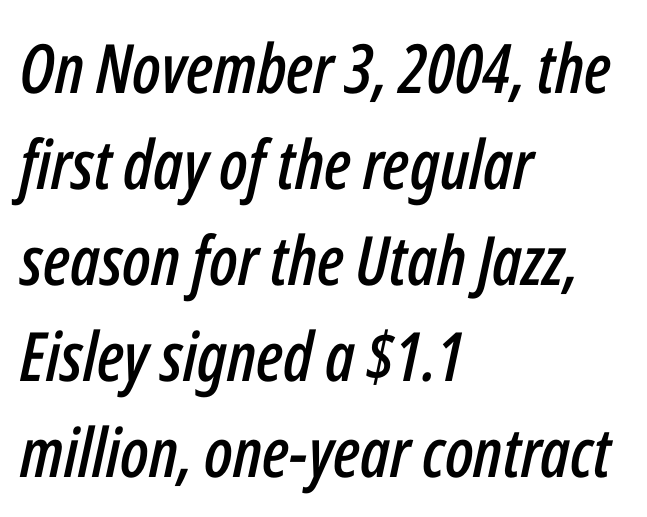
There's an unmistakable incline to the writing here. Type without underlining. The letters advance in unequal steps, a hallmark of proportional type. In terms of letterspacing, this is plain default setting. This rendering uses left alignment, leaving the right contour irregular. Baseline-to-baseline distance is the conventional proportion of letter height.
